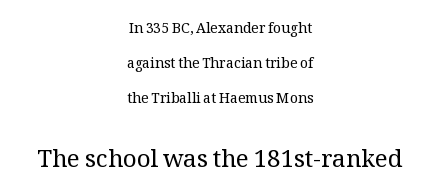
The image shows 24 px text type, upright; set centered, loose line spacing (2.5x), normal letter spacing, not underlined; the second (bottom) block is 1.71x larger.
